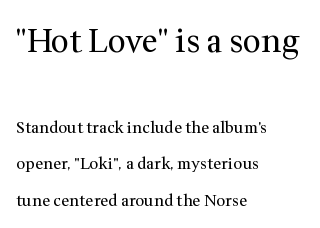
{"serif": "yes", "italic": "no", "bold": "no", "weight": "regular", "width": "normal", "stroke_contrast": "medium", "x_height": "medium", "monospaced": "no", "underline": "no", "align": "left", "line_spacing": "loose", "line_spacing_ratio": 2.28, "letter_spacing": "normal", "letter_spacing_em": 0.0, "larger_block": "first", "size_ratio": 2.0, "glyph_px": 32}
